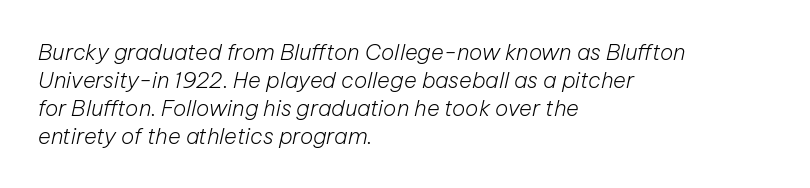
Q: Is the text bold? A: No.
Q: Is the text italic (slanted)? A: Yes, it leans right by about 12 degrees.
Q: Is the text underlined? A: No.
Q: How is the paragraph aligned? A: Left-aligned.
Q: Is the spacing between letters normal or unusually wide? A: Normal.
Q: Is the spacing between lines tight, normal or loose? A: Normal.
